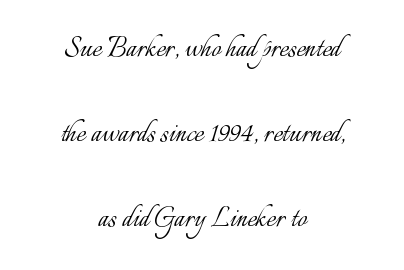
{"bold": "no", "weight": "light", "width": "normal", "stroke_contrast": "low", "x_height": "small", "monospaced": "no", "underline": "no", "align": "center", "line_spacing": "loose", "line_spacing_ratio": 2.5, "letter_spacing": "normal", "letter_spacing_em": 0.0, "glyph_px": 34}
